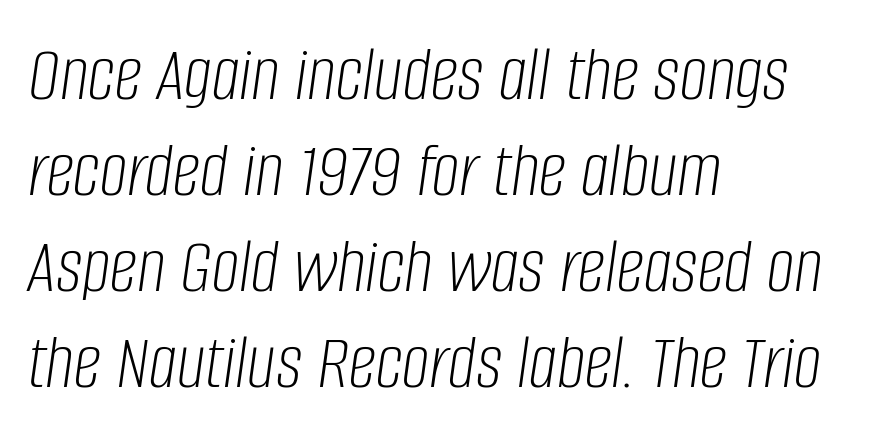
{"italic": "yes", "lean": "right", "slant_degrees": 8, "bold": "no", "weight": "light", "width": "condensed", "stroke_contrast": "low", "x_height": "large", "monospaced": "no", "underline": "no", "align": "left", "line_spacing_ratio": 1.23, "letter_spacing": "normal", "letter_spacing_em": 0.0, "glyph_px": 78}
